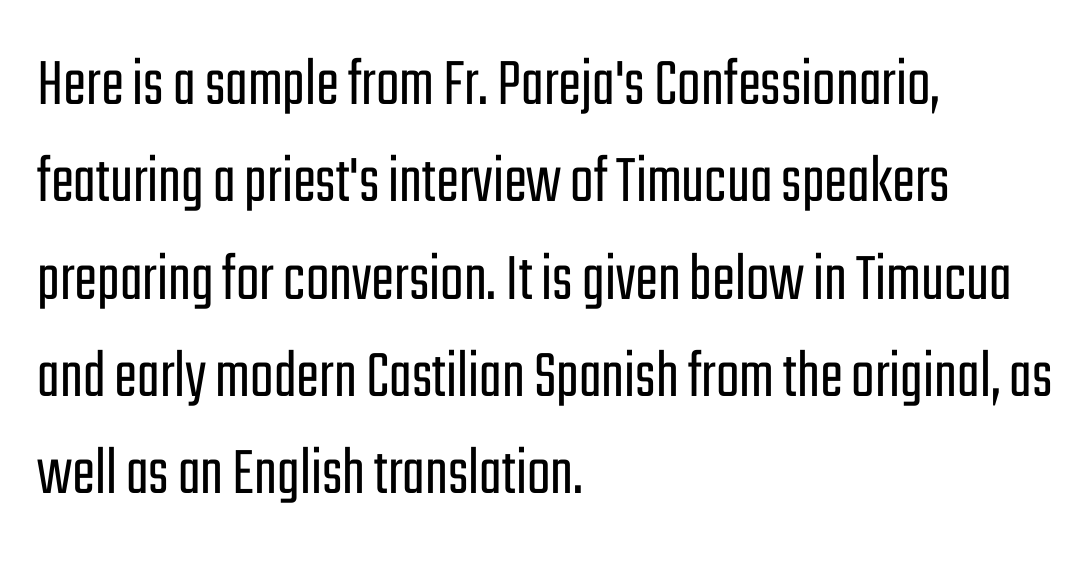
The vertical gap from one line to the next is medium. The axis of the letterforms is exactly vertical. Character widths vary here, with narrow letters taking less room than wide ones. These lines are composed in type without serifs.
